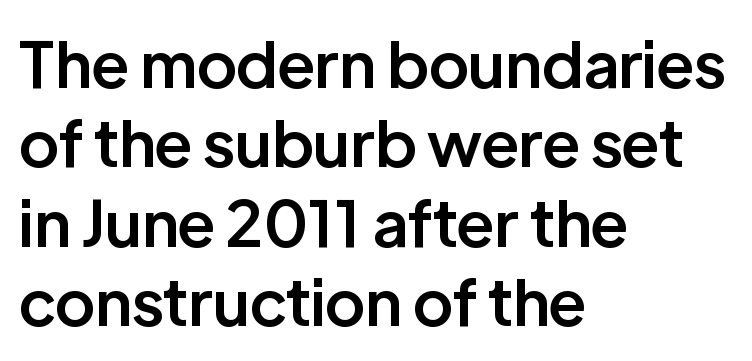
Proportional: the letters do not fall into vertical columns. Moderately thickened strokes mark this as semibold type. The text block is weighted toward the left margin, trailing off unevenly rightward. You can tell from the bare stems that sans-serif type was used. The lettering stays uniformly vertical, giving the passage a roman look.
